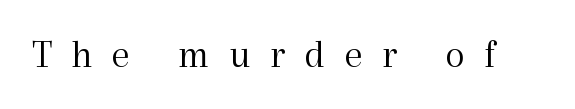
The letters stand straight up with perfectly vertical stems. Descenders hang freely into open space. Looks like regular typesetting: each glyph gets only the width it needs. Classification — serif. Does extra space separate the letters? Yes, quite a lot of it. Stroke thickness stays within the range of a standard reading face or lighter.
